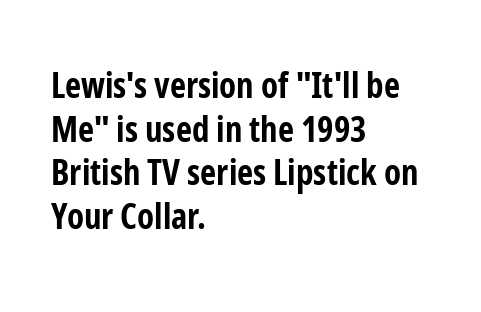
The image shows 35 px bold, condensed sans-serif type, upright; set left-aligned, normal line spacing (1.25x), normal letter spacing, not underlined; low stroke contrast and a medium x-height.
